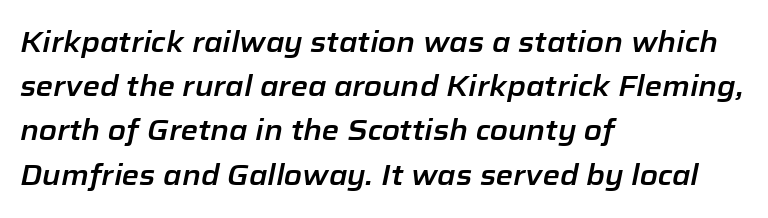
Check under the words: just untouched page. The rows are spaced the way most documents space them. Proportional: the letters do not fall into vertical columns. Does the lettering tilt? It does — this is italic. Every row of glyphs begins at an identical x-position on the left.
